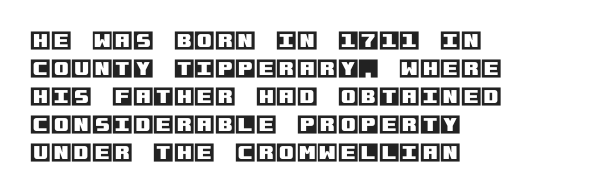
Q: Is the text italic (slanted)? A: No, it is upright.
Q: Is the text underlined? A: No.
Q: How is the paragraph aligned? A: Left-aligned.
Q: Is the spacing between letters normal or unusually wide? A: Normal.
Q: Is the spacing between lines tight, normal or loose? A: Normal.
